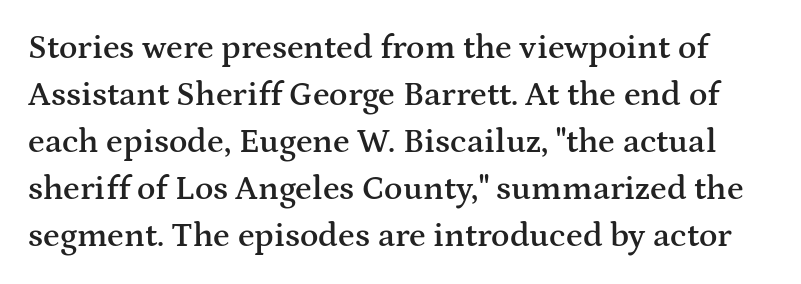
Q: Is the text bold? A: Semi-bold.
Q: Is the text italic (slanted)? A: No, it is upright.
Q: Is the typeface a serif or a sans-serif typeface? A: Serif.
Q: Is the text underlined? A: No.
Q: Is the spacing between letters normal or unusually wide? A: Normal.
Q: Is the spacing between lines tight, normal or loose? A: Normal.
Q: Width (condensed, normal, or wide)? A: Wide.
Q: Stroke contrast? A: Medium.
Q: x-height? A: Medium.
Q: Monospaced? A: No.
